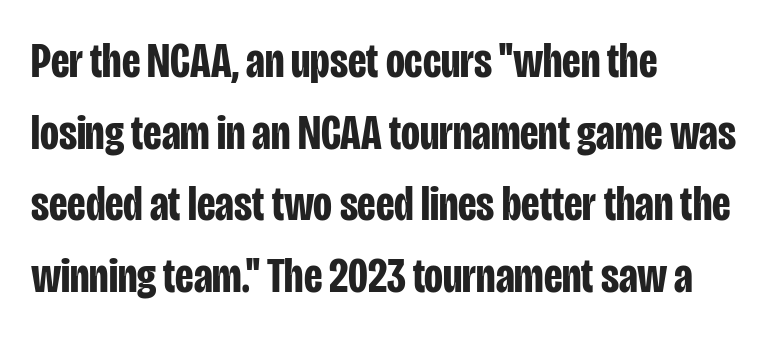
The specimen reads as upright at a glance. The typesetter chose a ragged-right arrangement here. Clear beneath every line of the passage. The rendering keeps characters at their native spacing. These lines are rendered in a variable-pitch font.
